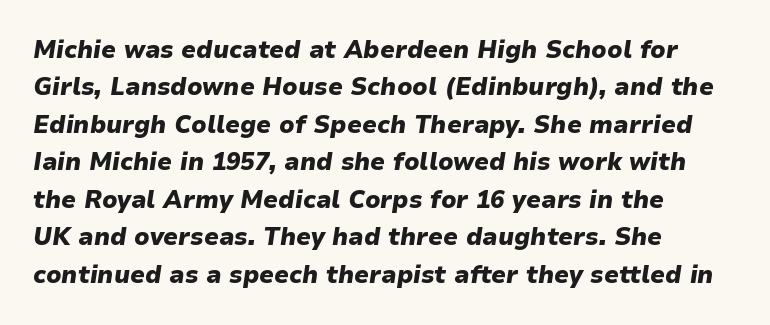
Leading: standard. Standard letterfit; no display-style spreading of the glyphs. The letters are slanted; this is an italic face. Decoration check: the copy has no underline. The passage is arranged the way most books set body copy — flush left.
